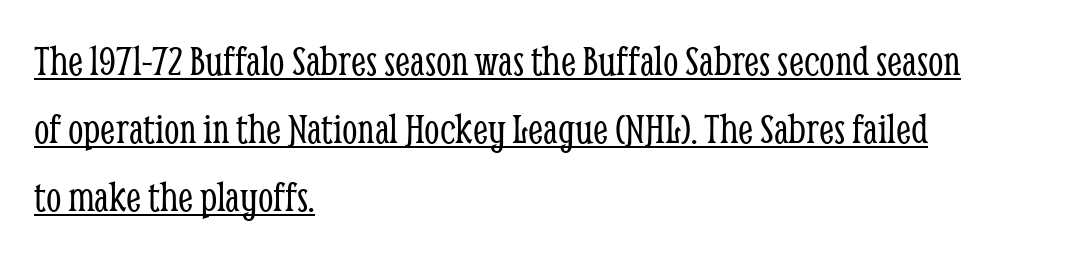
Q: Is the text bold? A: No.
Q: Is the text italic (slanted)? A: No, it is upright.
Q: Is the typeface a serif or a sans-serif typeface? A: Serif.
Q: Is the text underlined? A: Yes.
Q: How is the paragraph aligned? A: Left-aligned.
Q: Is the spacing between letters normal or unusually wide? A: Normal.
Q: Is the spacing between lines tight, normal or loose? A: Normal.
Q: Width (condensed, normal, or wide)? A: Condensed.
Q: Stroke contrast? A: Low.
Q: x-height? A: Medium.
Q: Monospaced? A: No.
